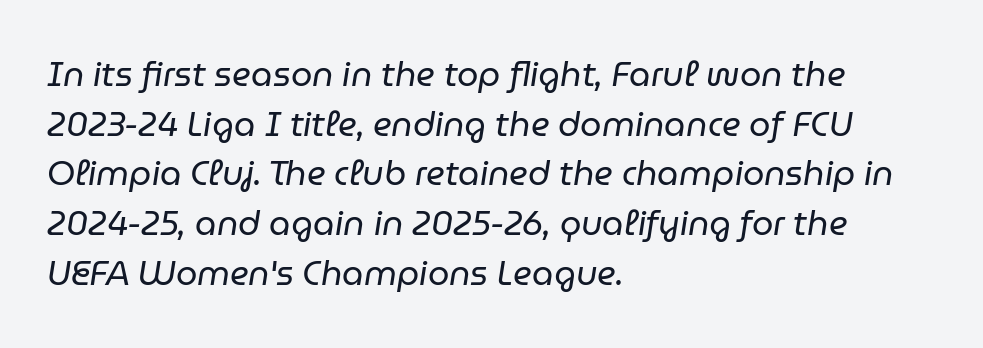
The image shows 34 px regular-weight type, italic (leaning right); set left-aligned, normal line spacing (1.46x), normal letter spacing, not underlined; low stroke contrast and a medium x-height.
